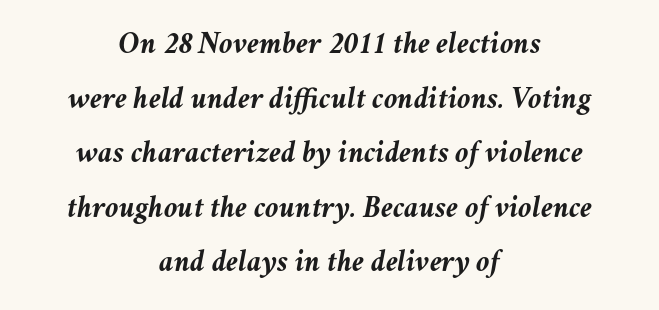
Does the copy run flush right? No — it is centered line by line. How heavy is the stroke? Heavy — this is a bold. Proportional: the letters do not fall into vertical columns. The tracking reads as untouched default to a designer's eye. The passage shown is not underscored anywhere. Posture: slanted.
